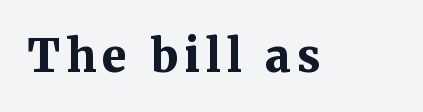
{"serif": "yes", "italic": "no", "bold": "yes", "weight": "bold", "width": "normal", "stroke_contrast": "medium", "x_height": "medium", "monospaced": "no", "underline": "no", "glyph_px": 45}
